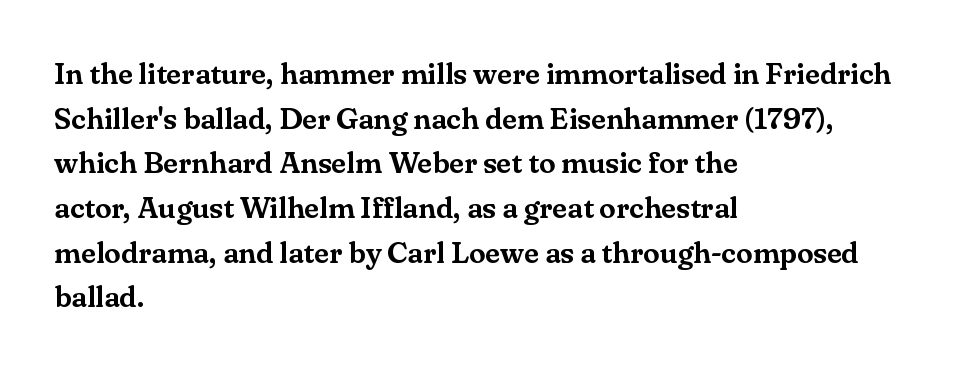
Q: Is the text italic (slanted)? A: No, it is upright.
Q: Is the typeface a serif or a sans-serif typeface? A: Serif.
Q: Is the text underlined? A: No.
Q: How is the paragraph aligned? A: Left-aligned.
Q: Is the spacing between letters normal or unusually wide? A: Normal.
Q: Is the spacing between lines tight, normal or loose? A: Normal.
Q: Width (condensed, normal, or wide)? A: Normal.
Q: Stroke contrast? A: Medium.
Q: x-height? A: Small.
Q: Monospaced? A: No.
